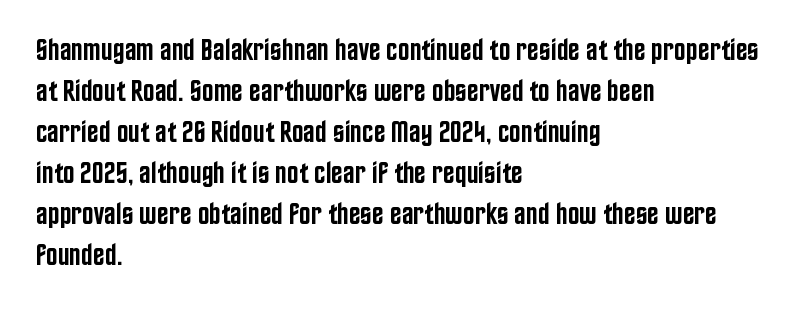
{"serif": "no", "italic": "no", "bold": "semi", "weight": "semibold", "width": "condensed", "stroke_contrast": "low", "x_height": "large", "monospaced": "no", "underline": "no", "align": "left", "line_spacing": "normal", "line_spacing_ratio": 1.32, "letter_spacing": "normal", "letter_spacing_em": 0.0, "glyph_px": 31}
